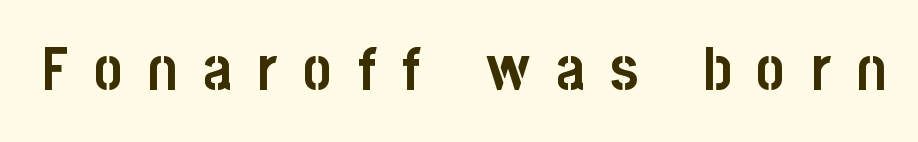
Q: Is the text bold? A: Yes.
Q: Is the text italic (slanted)? A: No, it is upright.
Q: Is the typeface a serif or a sans-serif typeface? A: Sans-serif.
Q: Is the text underlined? A: No.
Q: Is the spacing between letters normal or unusually wide? A: Unusually wide.
Q: Width (condensed, normal, or wide)? A: Condensed.
Q: Stroke contrast? A: Low.
Q: x-height? A: Large.
Q: Monospaced? A: No.
